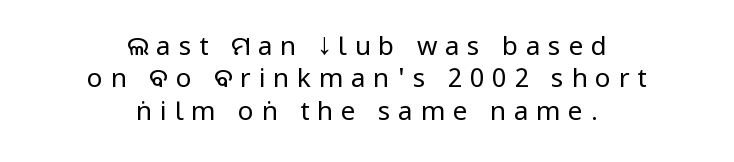
{"italic": "no", "bold": "no", "underline": "no", "align": "center", "line_spacing": "normal", "line_spacing_ratio": 1.25, "letter_spacing": "wide", "letter_spacing_em": 0.3, "glyph_px": 26}
